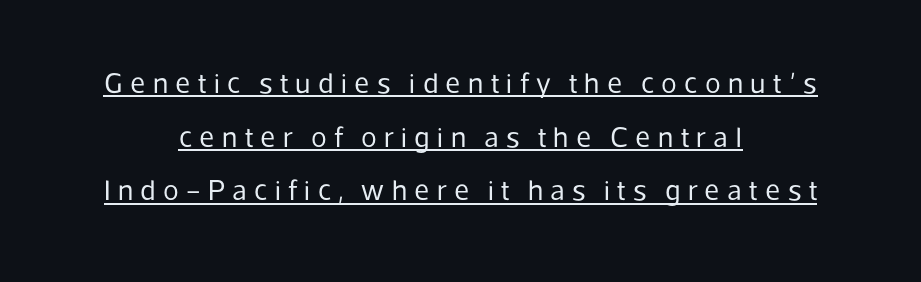
{"serif": "no", "italic": "no", "bold": "no", "weight": "regular", "width": "normal", "stroke_contrast": "low", "x_height": "medium", "monospaced": "no", "underline": "yes", "align": "center", "line_spacing_ratio": 1.85, "letter_spacing": "wide", "letter_spacing_em": 0.25, "glyph_px": 29}
